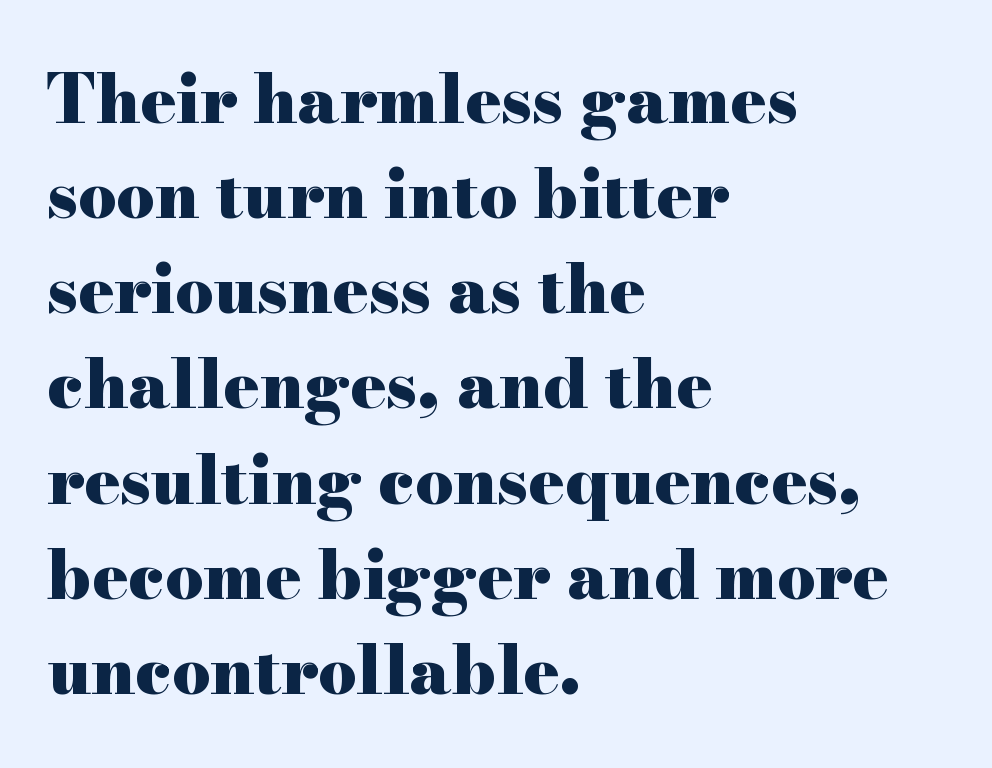
{"serif": "yes", "italic": "no", "bold": "yes", "weight": "heavy", "width": "wide", "stroke_contrast": "high", "x_height": "small", "monospaced": "no", "underline": "no", "align": "left", "line_spacing": "normal", "line_spacing_ratio": 1.42, "letter_spacing": "normal", "letter_spacing_em": 0.0, "glyph_px": 67}
